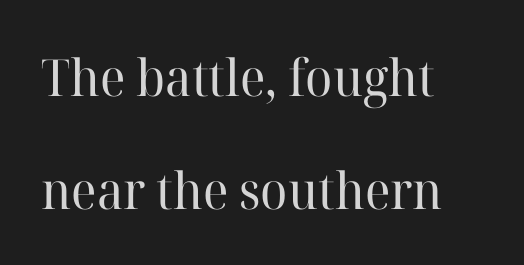
{"serif": "yes", "italic": "no", "bold": "no", "weight": "regular", "width": "normal", "stroke_contrast": "high", "x_height": "medium", "monospaced": "no", "underline": "no", "align": "left", "line_spacing": "loose", "line_spacing_ratio": 2.21, "letter_spacing": "normal", "letter_spacing_em": 0.0, "glyph_px": 51}
